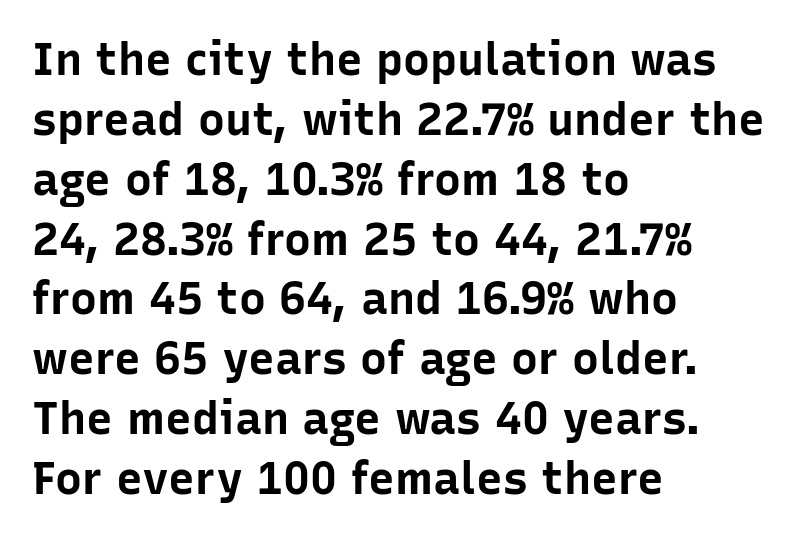
The passage shown is emphatically bold. Tracking value appears to be zero — textbook default spacing. You can tell from the bare stems that sans-serif type was used. This sample has the flowing, uneven cadence of proportional lettering. The specimen omits any rule beneath the text block's lines.
